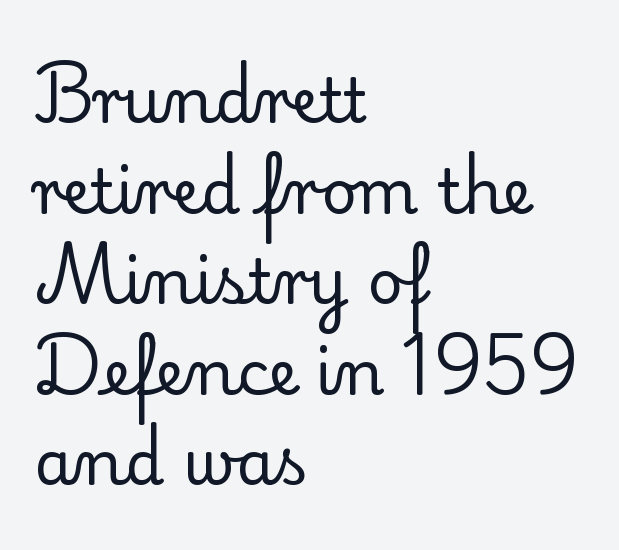
The lettering stays uniformly vertical, giving the passage a roman look. Spacing verdict: proportional, widths tailored to each character. This is serif lettering, the kind often seen in printed books. The typeface has the unassuming heft of standard copy or less.
